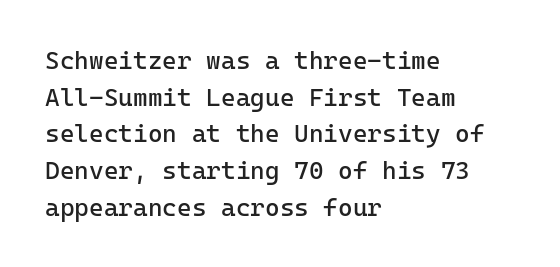
The image shows 25 px text type, upright; set left-aligned, normal line spacing (1.47x), normal letter spacing, not underlined.
